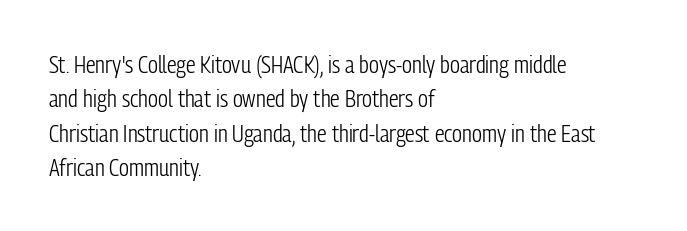
{"italic": "no", "bold": "no", "underline": "no", "align": "left", "line_spacing": "normal", "line_spacing_ratio": 1.43, "letter_spacing": "normal", "letter_spacing_em": 0.0, "glyph_px": 24}
